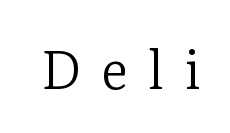
Letterform terminals end in serifs throughout the passage. A typesetter would call this proportional, since set widths differ per character. Inter-character spacing is expanded well beyond the font's built-in metrics. A clean baseline with only descenders dipping below it. The axis of the letterforms is exactly vertical. The letters look calm and open, with moderate or lighter stems.
